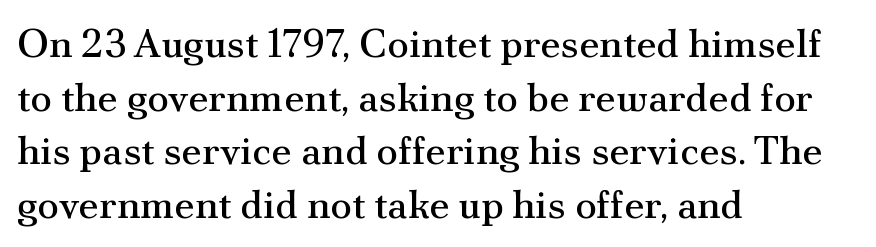
{"serif": "yes", "italic": "no", "bold": "no", "weight": "regular", "width": "normal", "stroke_contrast": "medium", "x_height": "small", "monospaced": "no", "underline": "no", "align": "left", "line_spacing": "normal", "line_spacing_ratio": 1.34, "letter_spacing": "normal", "letter_spacing_em": 0.0, "glyph_px": 40}
